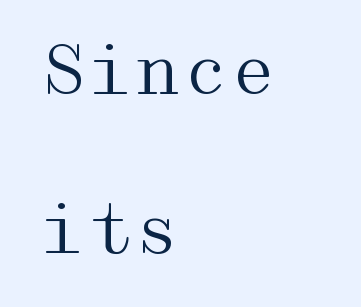
You could fit nearly another row in the gap between these rows. Decoration check: the copy has no underline. The type family on display is of the serif kind. A student would call this left alignment; a typographer would say flush left, rag right. The line texture is even and compact thanks to regular tracking.
